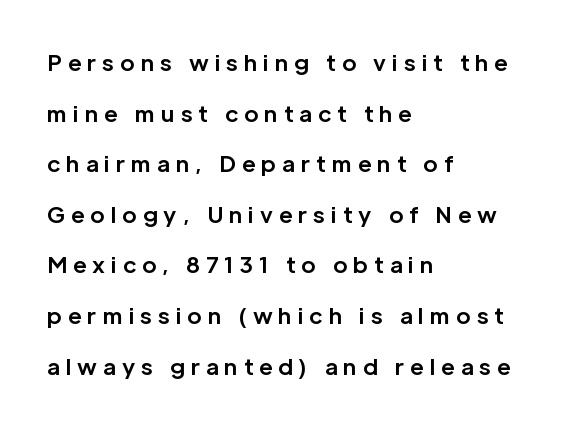
Every letter is thick-stroked: bold, no question. In terms of letterspacing, this is a distinctly airy, spread setting. Ordinary non-slanted type is in use. Rule under the text: the space is simply empty. The passage shown stacks its lines with a broad gap.
